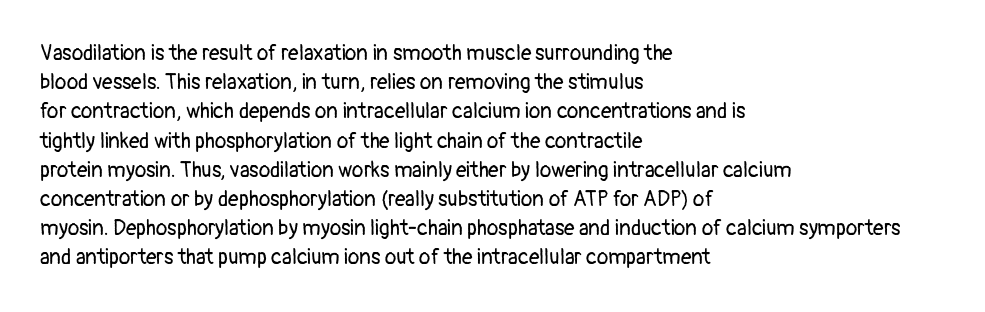
Q: Is the text bold? A: No.
Q: Is the text italic (slanted)? A: No, it is upright.
Q: Is the text underlined? A: No.
Q: How is the paragraph aligned? A: Left-aligned.
Q: Is the spacing between letters normal or unusually wide? A: Normal.
Q: Is the spacing between lines tight, normal or loose? A: Normal.
